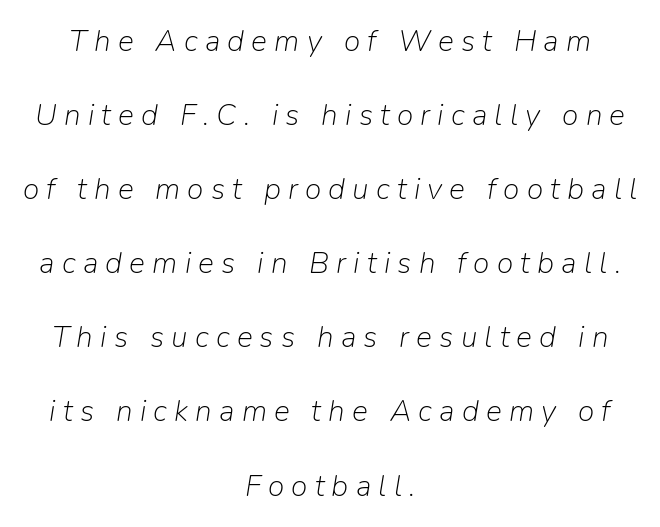
Q: Is the text bold? A: No.
Q: Is the text italic (slanted)? A: Yes, it leans right by about 9 degrees.
Q: Is the text underlined? A: No.
Q: How is the paragraph aligned? A: Centered.
Q: Is the spacing between letters normal or unusually wide? A: Unusually wide.
Q: Is the spacing between lines tight, normal or loose? A: Loose.
Q: Width (condensed, normal, or wide)? A: Normal.
Q: Stroke contrast? A: Low.
Q: x-height? A: Medium.
Q: Monospaced? A: No.
